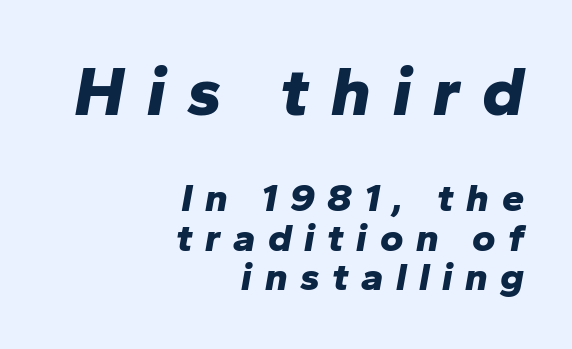
The image shows 70 px bold type, italic (leaning right); set right-aligned, tight line spacing (0.99x), unusually wide letter spacing (+0.31 em), not underlined; the first (top) block is 1.75x larger; low stroke contrast and a medium x-height.
